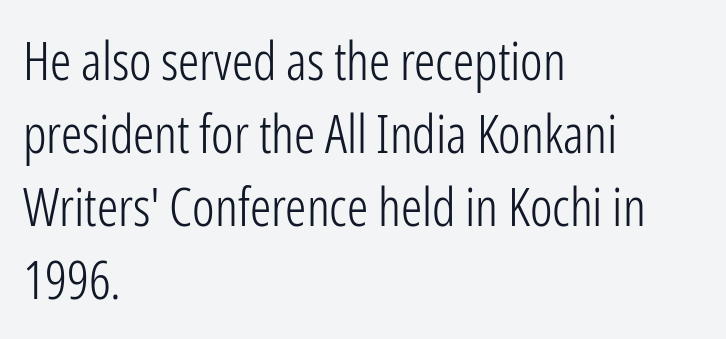
These lines were composed using upright roman letters. Regular leading. Varying glyph widths throughout — classic text-font behaviour. The lines are quadded left.
